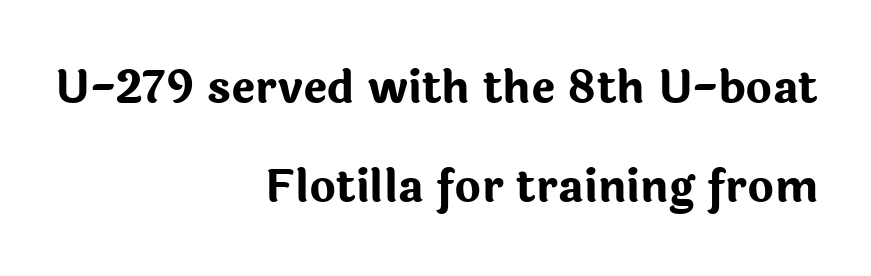
The rendering uses a bold face; every stroke is thick and dark. Descenders are the only things crossing below the line. Inter-character spacing is left at the font's built-in metrics. The rendering uses natural spacing where letterforms have individual widths. Line spacing here is loose.
